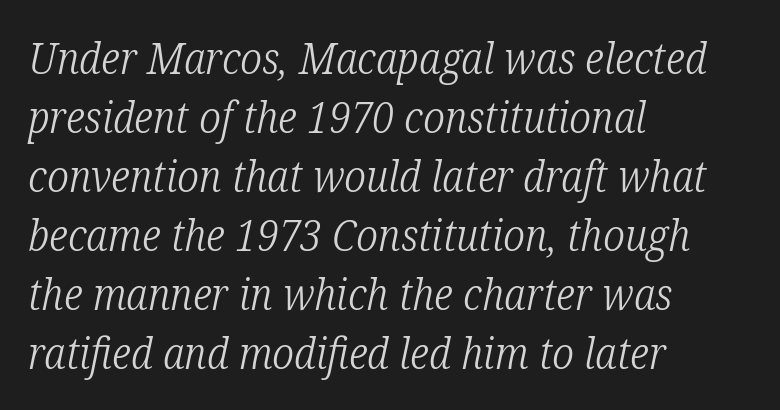
The strokes carry an ordinary text weight at most. Which margin do the lines hug? The left one — the right edge is uneven. How would I describe the line gaps? Plain and ordinary. The font's italic variant was chosen for this text. Glance below the letters and you will spot only blank space. Looks like regular typesetting: each glyph gets only the width it needs.
